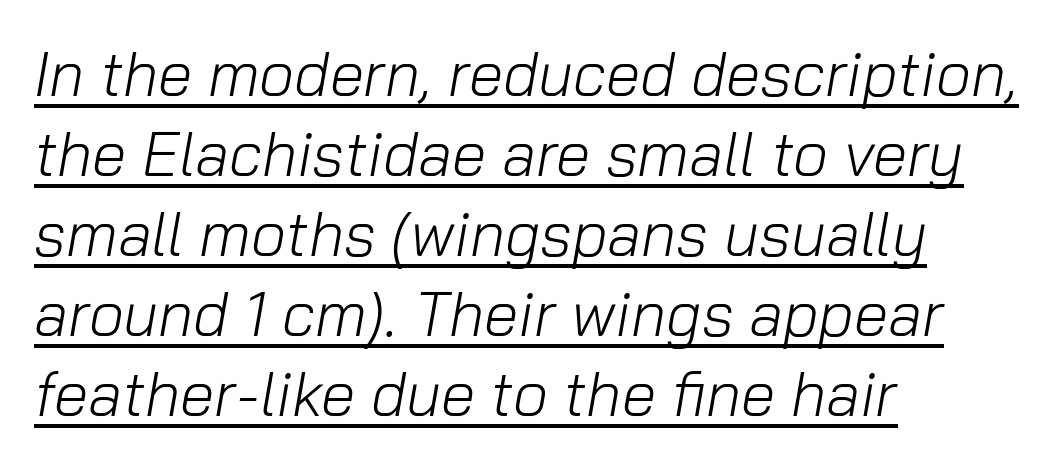
The face used here appears with an underline applied. Interline gaps are of average width in this sample. The ragged edge is on the right, which tells us the setting is flush left. Here the glyphs are tracked normally, forming tight word shapes.
